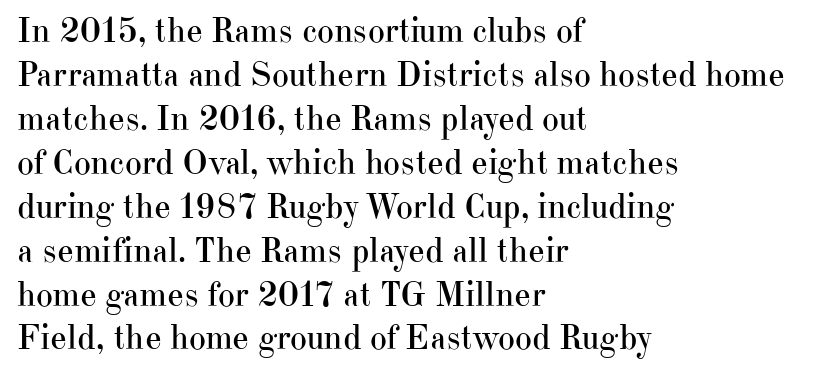
{"serif": "yes", "italic": "no", "bold": "no", "weight": "regular", "width": "normal", "stroke_contrast": "high", "x_height": "small", "monospaced": "no", "underline": "no", "align": "left", "line_spacing_ratio": 1.22, "letter_spacing": "normal", "letter_spacing_em": 0.0, "glyph_px": 36}
